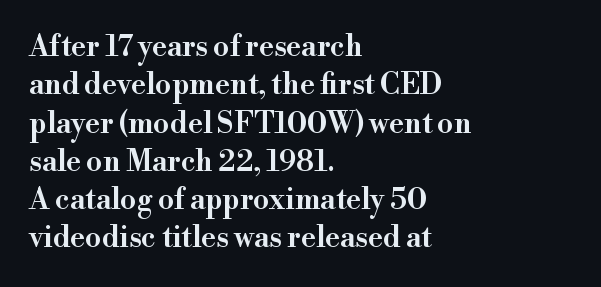
Q: Is the text bold? A: Semi-bold.
Q: Is the text italic (slanted)? A: No, it is upright.
Q: Is the typeface a serif or a sans-serif typeface? A: Serif.
Q: Is the text underlined? A: No.
Q: How is the paragraph aligned? A: Left-aligned.
Q: Is the spacing between letters normal or unusually wide? A: Normal.
Q: Is the spacing between lines tight, normal or loose? A: Normal.
Q: Width (condensed, normal, or wide)? A: Normal.
Q: Stroke contrast? A: High.
Q: x-height? A: Small.
Q: Monospaced? A: No.
